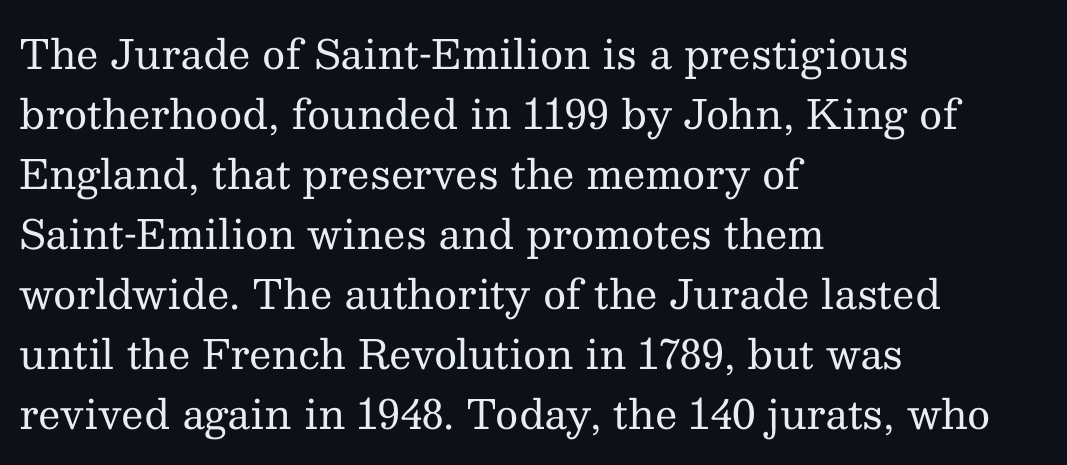
{"serif": "yes", "italic": "no", "bold": "no", "weight": "regular", "width": "normal", "stroke_contrast": "medium", "x_height": "medium", "monospaced": "no", "underline": "no", "align": "left", "line_spacing": "normal", "line_spacing_ratio": 1.5, "letter_spacing": "normal", "letter_spacing_em": 0.0, "glyph_px": 40}
